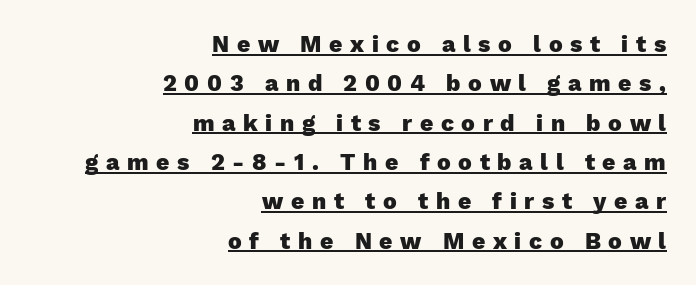
The typesetter chose a ragged-left arrangement here. The letters are spread apart with noticeably loose tracking. Is there any slant? The stems are plumb. Has an underline been added? It has.
